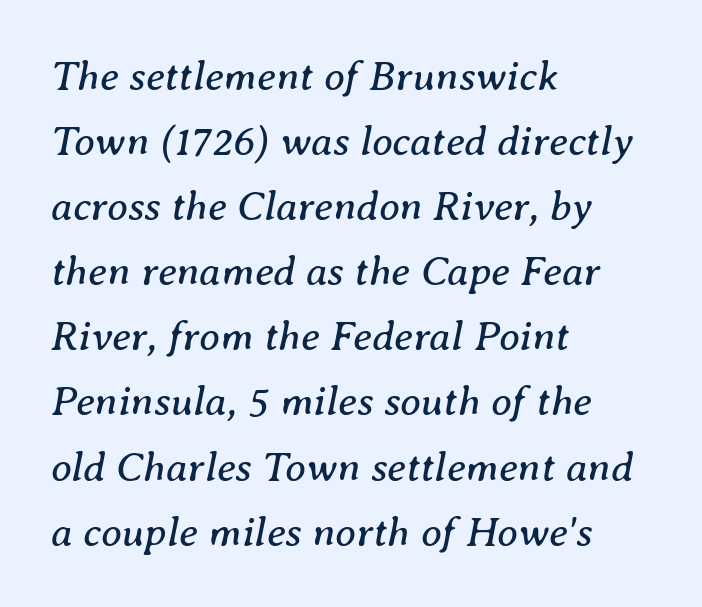
{"serif": "yes", "italic": "yes", "lean": "right", "slant_degrees": 8, "bold": "no", "weight": "regular", "width": "normal", "stroke_contrast": "medium", "x_height": "medium", "monospaced": "no", "underline": "no", "align": "left", "line_spacing": "normal", "line_spacing_ratio": 1.55, "letter_spacing": "normal", "letter_spacing_em": 0.0, "glyph_px": 42}
